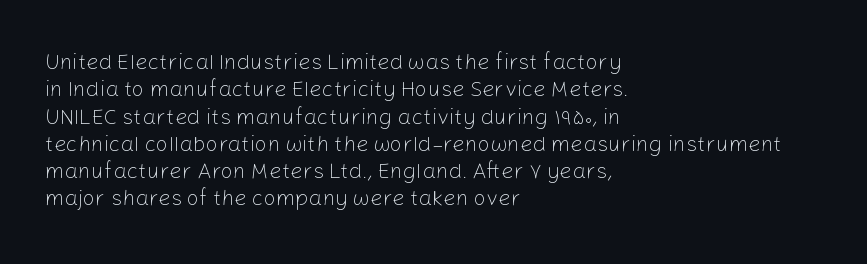
The image shows 22 px text type, upright; set left-aligned, line spacing 1.24x, normal letter spacing, not underlined.
